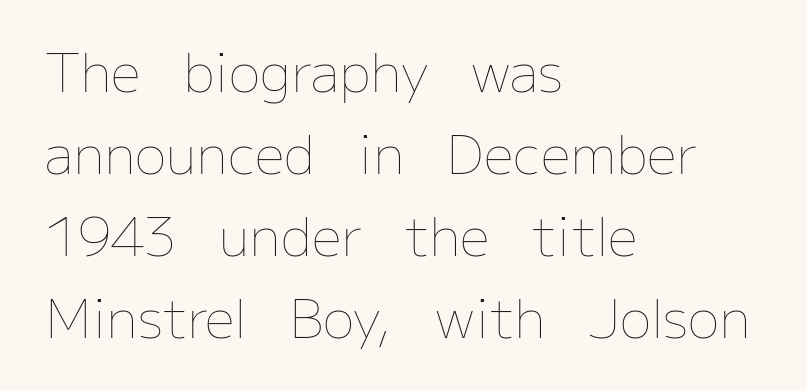
Q: Is the text bold? A: No.
Q: Is the text italic (slanted)? A: No, it is upright.
Q: Is the text underlined? A: No.
Q: How is the paragraph aligned? A: Left-aligned.
Q: Is the spacing between letters normal or unusually wide? A: Normal.
Q: Is the spacing between lines tight, normal or loose? A: Normal.
Q: Width (condensed, normal, or wide)? A: Normal.
Q: Stroke contrast? A: Low.
Q: x-height? A: Medium.
Q: Monospaced? A: No.
